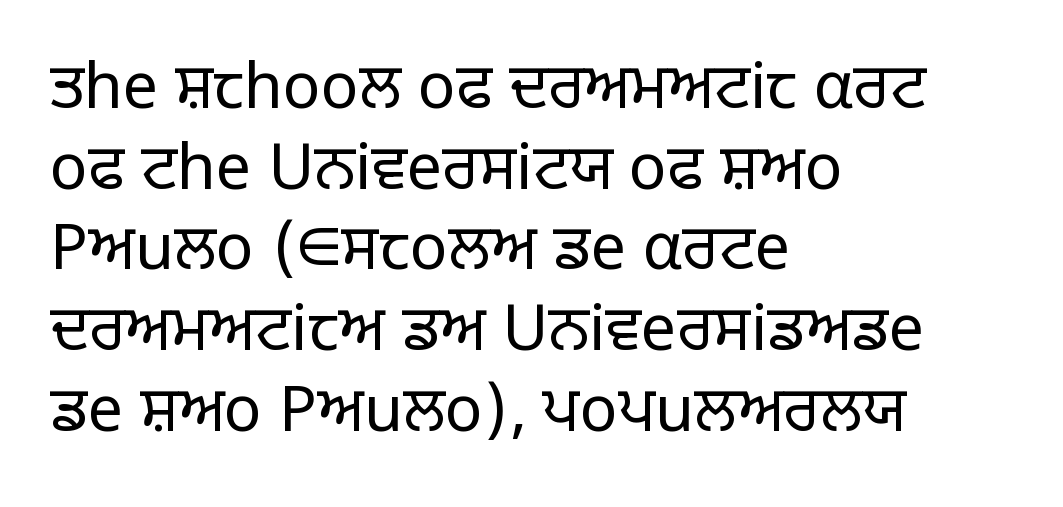
Tracking value appears to be zero — textbook default spacing. I'd call this a sans setting — the letters go barefoot. Do the characters align in a grid? No, the font is proportional. Evenly set lines give the paragraph a standard silhouette. Designer's note — italics off, roman on.
